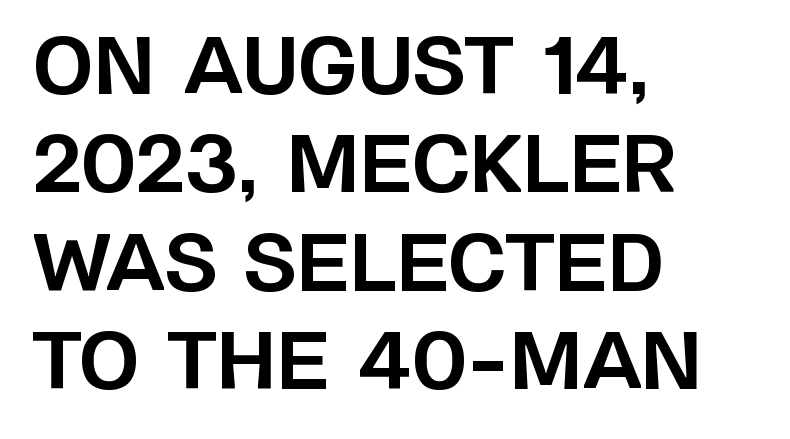
Q: Is the text bold? A: Yes.
Q: Is the text italic (slanted)? A: No, it is upright.
Q: Is the typeface a serif or a sans-serif typeface? A: Sans-serif.
Q: Is the text underlined? A: No.
Q: How is the paragraph aligned? A: Left-aligned.
Q: Is the spacing between letters normal or unusually wide? A: Normal.
Q: Is the spacing between lines tight, normal or loose? A: Normal.
Q: Width (condensed, normal, or wide)? A: Normal.
Q: Stroke contrast? A: Low.
Q: x-height? A: Large.
Q: Monospaced? A: No.
